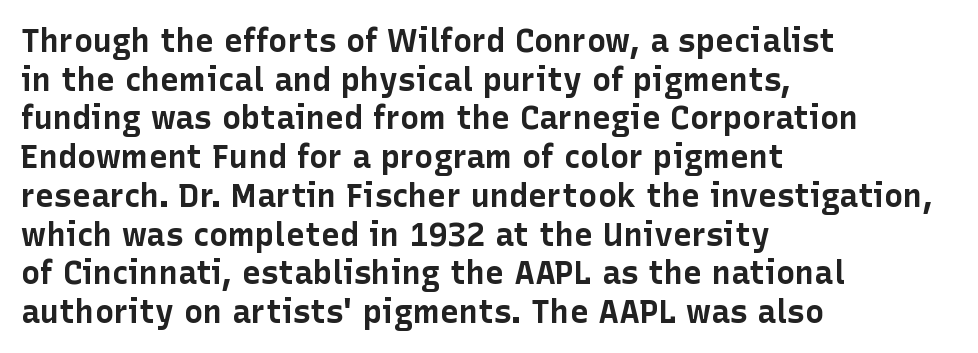
These lines are rendered in a variable-pitch font. Horizontally, the lines are justified to the leading edge only. This is the regular roman posture of the typeface. Strong, thick strokes mark this as bold type. The line texture is even and compact thanks to regular tracking. This sample uses a sans-serif face.
